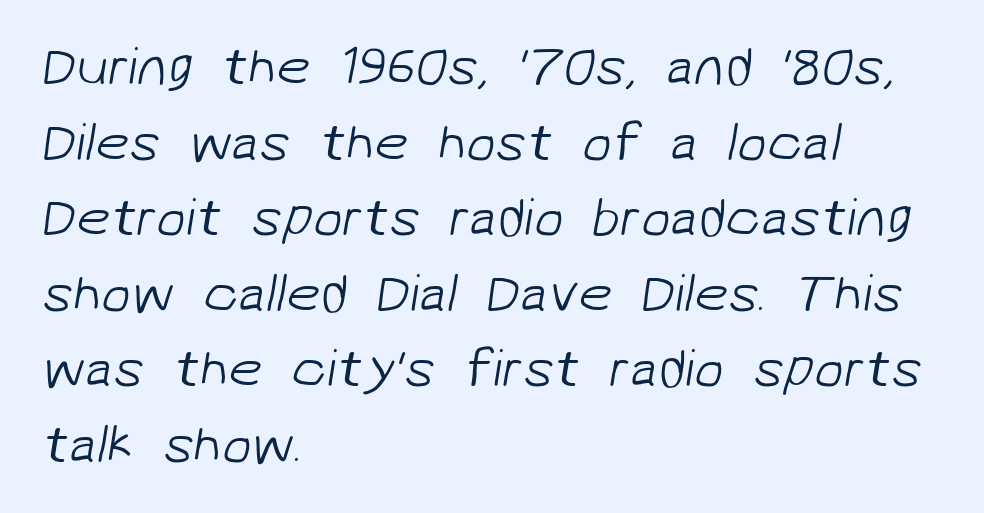
Q: Is the text bold? A: No.
Q: Is the typeface a serif or a sans-serif typeface? A: Sans-serif.
Q: Is the text underlined? A: No.
Q: How is the paragraph aligned? A: Left-aligned.
Q: Is the spacing between letters normal or unusually wide? A: Normal.
Q: Is the spacing between lines tight, normal or loose? A: Normal.
Q: Width (condensed, normal, or wide)? A: Normal.
Q: Stroke contrast? A: Low.
Q: x-height? A: Medium.
Q: Monospaced? A: No.
